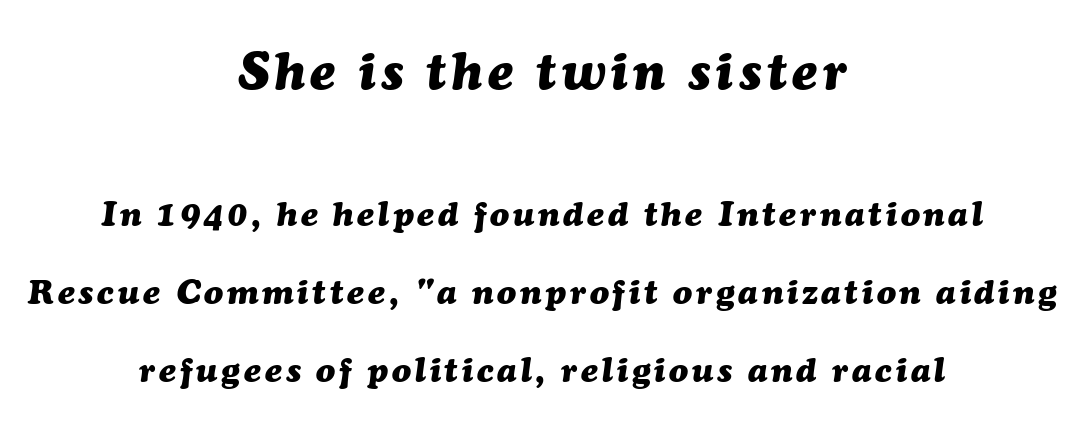
The image shows 52 px heavy type, italic (leaning right); set centered, loose line spacing (2.23x), not underlined; the first (top) block is 1.49x larger; medium stroke contrast and a medium x-height.
